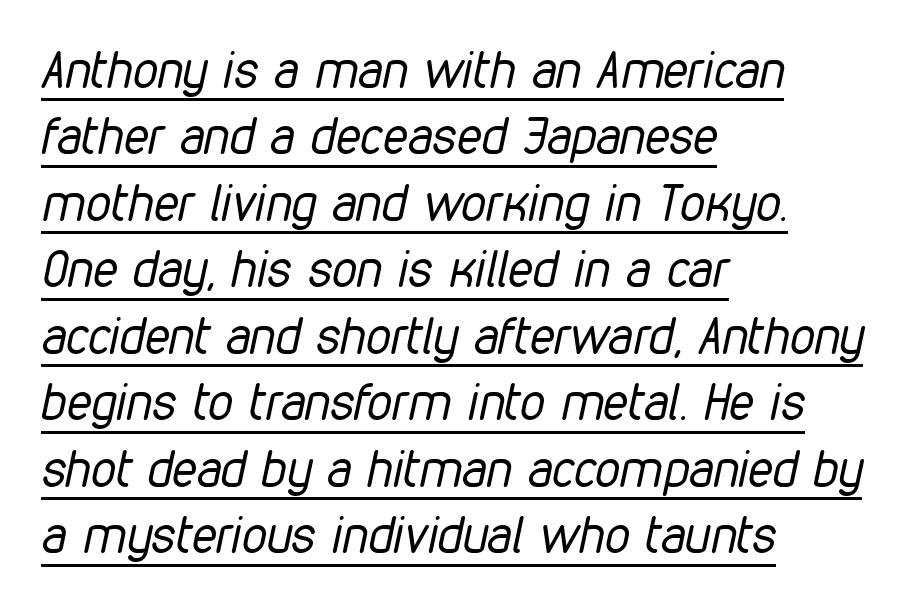
Q: Is the text bold? A: No.
Q: Is the text italic (slanted)? A: Yes, it leans right by about 12 degrees.
Q: Is the text underlined? A: Yes.
Q: How is the paragraph aligned? A: Left-aligned.
Q: Is the spacing between letters normal or unusually wide? A: Normal.
Q: Is the spacing between lines tight, normal or loose? A: Normal.
Q: Width (condensed, normal, or wide)? A: Condensed.
Q: Stroke contrast? A: Low.
Q: x-height? A: Medium.
Q: Monospaced? A: No.
